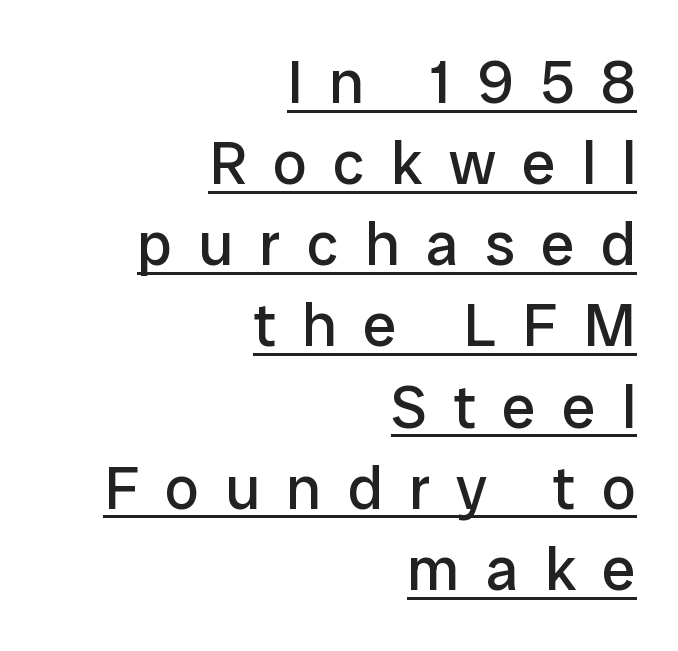
{"serif": "no", "italic": "no", "bold": "no", "weight": "regular", "width": "normal", "stroke_contrast": "low", "x_height": "medium", "monospaced": "no", "underline": "yes", "align": "right", "line_spacing": "normal", "line_spacing_ratio": 1.33, "letter_spacing": "wide", "letter_spacing_em": 0.43, "glyph_px": 61}
